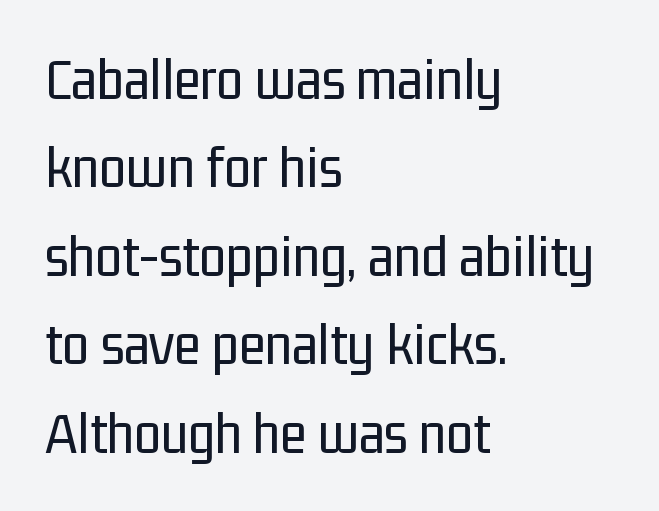
Check the space under the baseline: it is left empty. The designer went with a sans here, leaving each stem footless. Do the characters align in a grid? No, the font is proportional. Stroke thickness stays within the range of a standard reading face or lighter.
